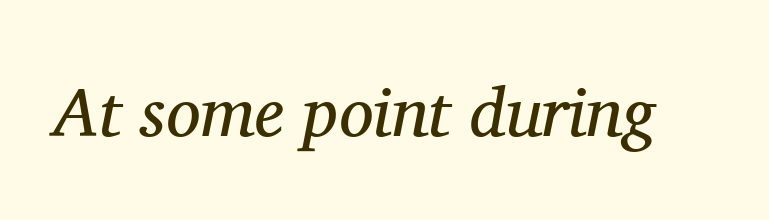
Words float on clear page, feet unadorned. A quiet, ordinary-to-light weight characterises the typeface. To sum up the face: it has serifs. The type is set solid horizontally, with unmodified tracking. A typesetter would mark this as italic. The letters advance in unequal steps, a hallmark of proportional type.
